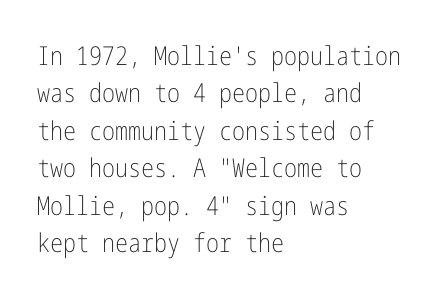
Q: Is the text bold? A: No.
Q: Is the text italic (slanted)? A: No, it is upright.
Q: Is the text underlined? A: No.
Q: How is the paragraph aligned? A: Left-aligned.
Q: Is the spacing between letters normal or unusually wide? A: Normal.
Q: Is the spacing between lines tight, normal or loose? A: Normal.
